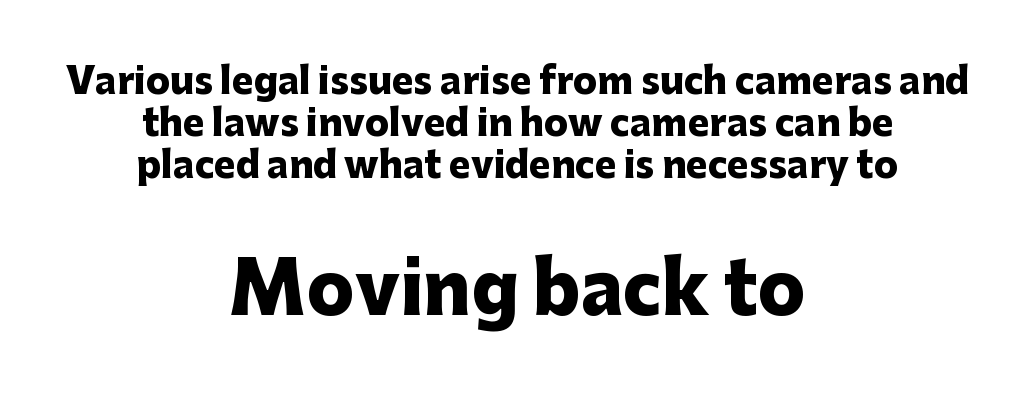
Q: Is the text bold? A: Yes.
Q: Is the text italic (slanted)? A: No, it is upright.
Q: Is the typeface a serif or a sans-serif typeface? A: Sans-serif.
Q: Is the text underlined? A: No.
Q: How is the paragraph aligned? A: Centered.
Q: Is the spacing between letters normal or unusually wide? A: Normal.
Q: Which block of text is set in a larger size, the first (top) or the second (bottom)? A: The second (bottom) one.
Q: Width (condensed, normal, or wide)? A: Normal.
Q: Stroke contrast? A: Low.
Q: x-height? A: Medium.
Q: Monospaced? A: No.
